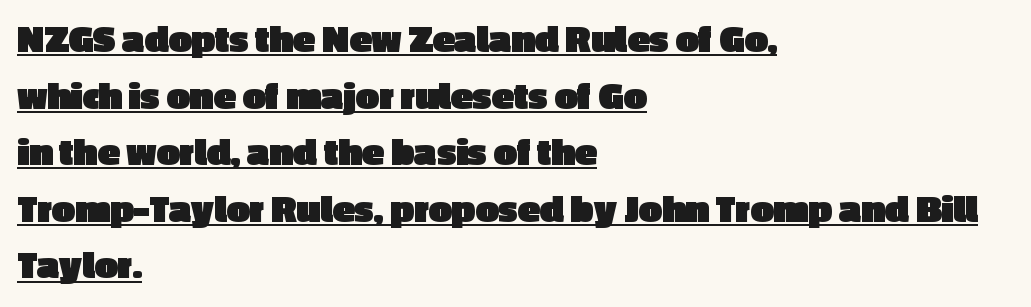
The image shows 41 px heavy sans-serif type, upright; set left-aligned, normal line spacing (1.38x), normal letter spacing, underlined; a medium x-height.
